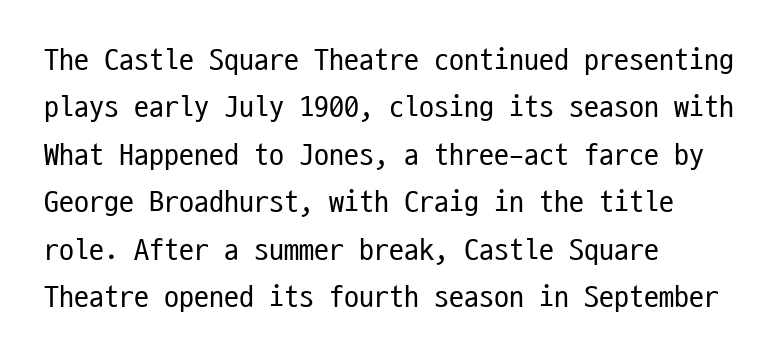
Check under the words: just untouched page. The lines sit at an ordinary, default distance from one another. The letters look calm and open, with moderate or lighter stems. Note the uniform advance width — an 'i' takes as much space as an 'm'. Tracking value appears to be zero — textbook default spacing. The rag falls on the right side of this text block.
